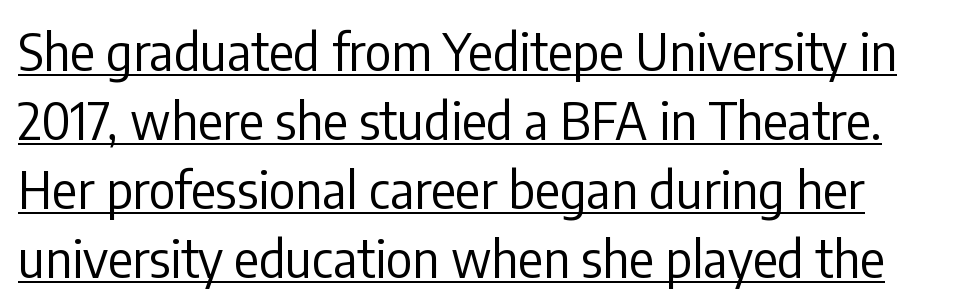
Q: Is the text bold? A: No.
Q: Is the text italic (slanted)? A: No, it is upright.
Q: Is the typeface a serif or a sans-serif typeface? A: Sans-serif.
Q: Is the text underlined? A: Yes.
Q: Is the spacing between letters normal or unusually wide? A: Normal.
Q: Is the spacing between lines tight, normal or loose? A: Normal.
Q: Width (condensed, normal, or wide)? A: Condensed.
Q: Stroke contrast? A: Low.
Q: x-height? A: Medium.
Q: Monospaced? A: No.
